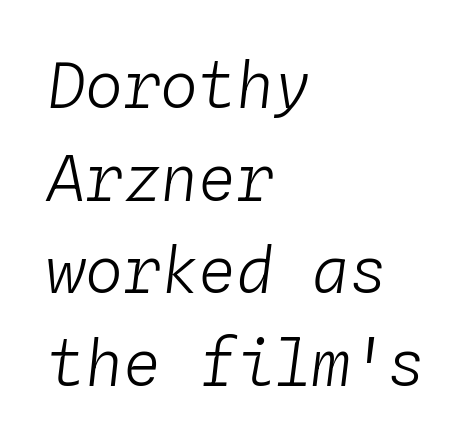
These lines were composed using italics. If you drew a ruler down the left edge, every line would touch it. The gap between lines stays unmarked. The leading is moderate, giving the passage an even texture. You could count columns in this text — the font is strictly monospaced.
